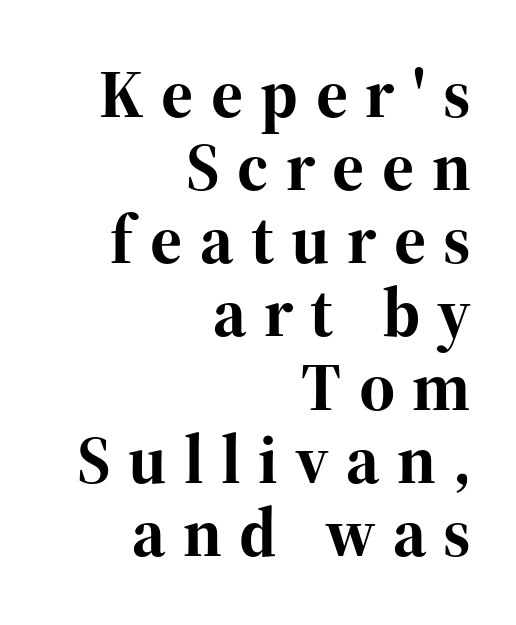
The image shows 69 px bold serif type, upright; set right-aligned, tight line spacing (1.06x), unusually wide letter spacing (+0.25 em), not underlined; high stroke contrast and a medium x-height.
